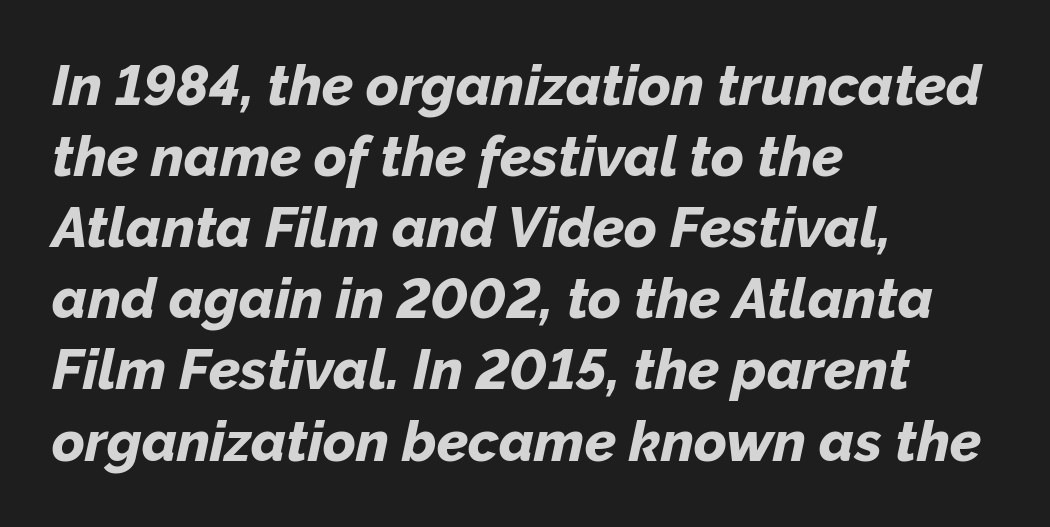
Q: Is the text bold? A: Yes.
Q: Is the text italic (slanted)? A: Yes, it leans right by about 12 degrees.
Q: Is the text underlined? A: No.
Q: How is the paragraph aligned? A: Left-aligned.
Q: Is the spacing between letters normal or unusually wide? A: Normal.
Q: Is the spacing between lines tight, normal or loose? A: Normal.
Q: Width (condensed, normal, or wide)? A: Normal.
Q: Stroke contrast? A: Low.
Q: x-height? A: Medium.
Q: Monospaced? A: No.
